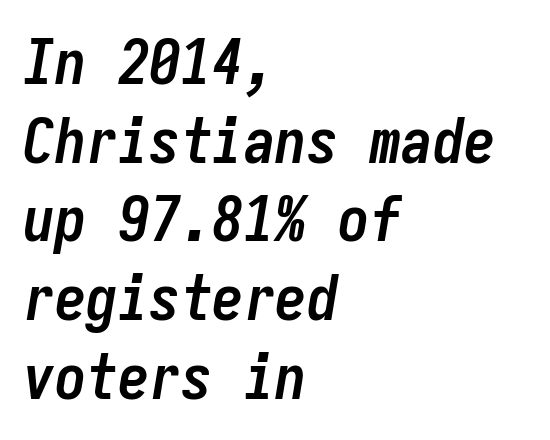
If you drew a line through each stem, it would be angled. Does the copy run flush right? No — it runs flush left. Words appear dense and cohesive because spacing is normal. Strokes here are thick enough to call this a true bold.
